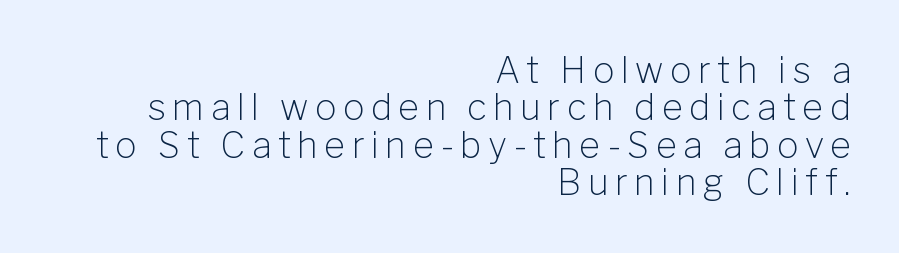
{"serif": "no", "italic": "no", "bold": "no", "weight": "light", "width": "normal", "stroke_contrast": "low", "x_height": "medium", "monospaced": "no", "underline": "no", "align": "right", "line_spacing": "tight", "line_spacing_ratio": 1.04, "glyph_px": 36}
